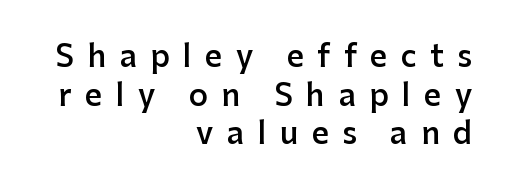
Q: Is the text bold? A: Semi-bold.
Q: Is the text italic (slanted)? A: No, it is upright.
Q: Is the typeface a serif or a sans-serif typeface? A: Sans-serif.
Q: Is the text underlined? A: No.
Q: How is the paragraph aligned? A: Right-aligned.
Q: Is the spacing between letters normal or unusually wide? A: Unusually wide.
Q: Is the spacing between lines tight, normal or loose? A: Normal.
Q: Width (condensed, normal, or wide)? A: Normal.
Q: Stroke contrast? A: Low.
Q: x-height? A: Medium.
Q: Monospaced? A: No.
